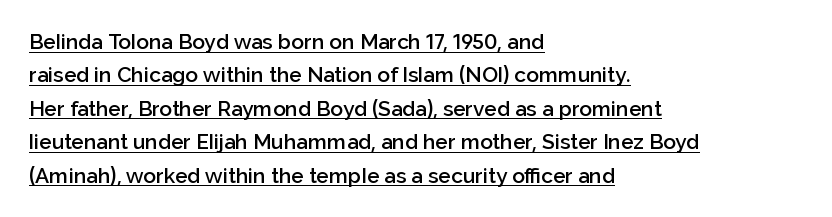
Q: Is the text bold? A: Semi-bold.
Q: Is the text italic (slanted)? A: No, it is upright.
Q: Is the text underlined? A: Yes.
Q: How is the paragraph aligned? A: Left-aligned.
Q: Is the spacing between letters normal or unusually wide? A: Normal.
Q: Is the spacing between lines tight, normal or loose? A: Normal.
